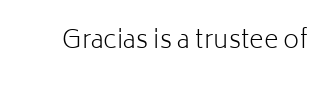
The image shows 25 px text type, upright; set normal letter spacing, not underlined.
